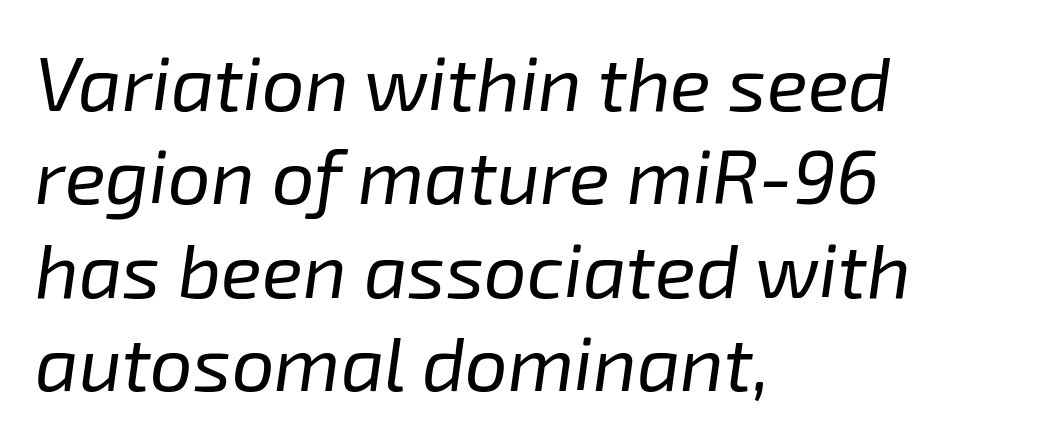
{"italic": "yes", "lean": "right", "slant_degrees": 8, "bold": "no", "weight": "regular", "width": "normal", "stroke_contrast": "low", "x_height": "medium", "monospaced": "no", "underline": "no", "align": "left", "line_spacing_ratio": 1.23, "letter_spacing": "normal", "letter_spacing_em": 0.0, "glyph_px": 76}
